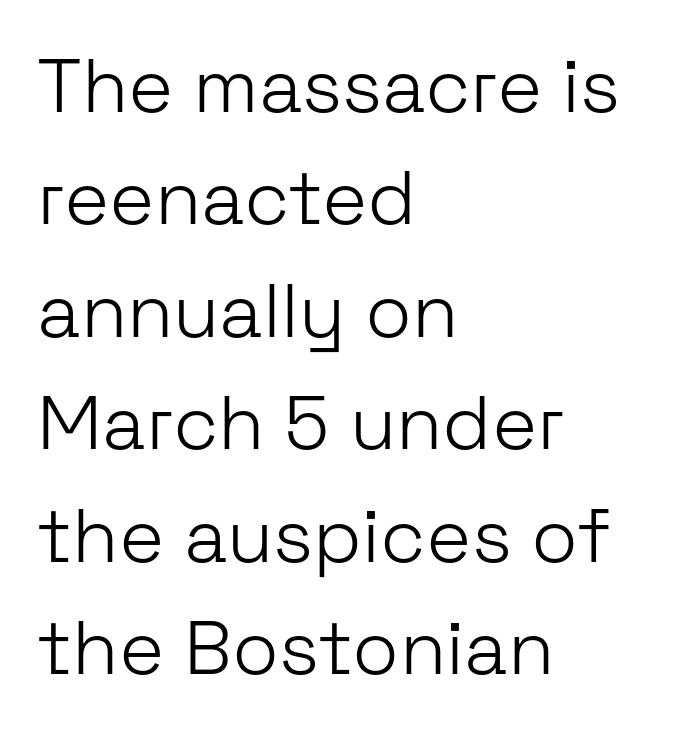
{"serif": "no", "italic": "no", "bold": "no", "weight": "light", "width": "normal", "stroke_contrast": "low", "x_height": "medium", "monospaced": "no", "underline": "no", "align": "left", "line_spacing": "normal", "line_spacing_ratio": 1.48, "letter_spacing": "normal", "letter_spacing_em": 0.0, "glyph_px": 76}
